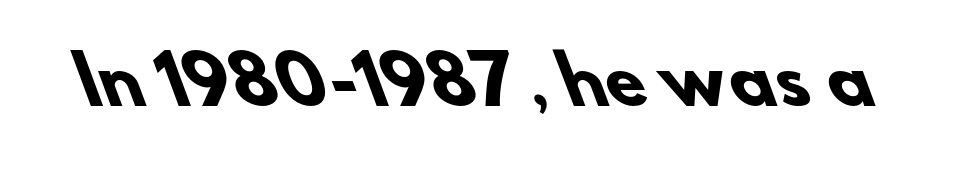
The image shows 65 px heavy sans-serif type; set normal letter spacing, not underlined; low stroke contrast and a small x-height.
